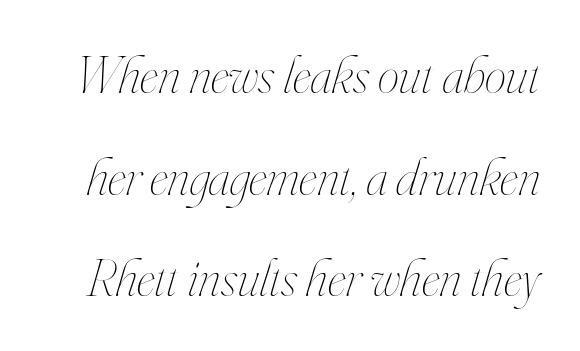
The image shows 54 px thin, condensed type, italic (leaning right); set line spacing 1.88x, normal letter spacing, not underlined; high stroke contrast and a small x-height.
